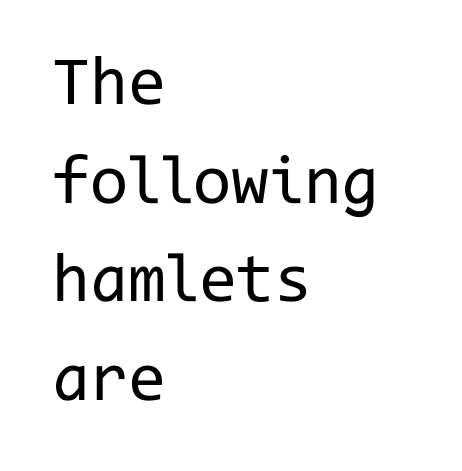
Q: Is the text bold? A: No.
Q: Is the text italic (slanted)? A: No, it is upright.
Q: Is the typeface a serif or a sans-serif typeface? A: Sans-serif.
Q: Is the text underlined? A: No.
Q: How is the paragraph aligned? A: Left-aligned.
Q: Is the spacing between letters normal or unusually wide? A: Normal.
Q: Is the spacing between lines tight, normal or loose? A: Normal.
Q: Width (condensed, normal, or wide)? A: Normal.
Q: Stroke contrast? A: Low.
Q: x-height? A: Medium.
Q: Monospaced? A: Yes.
